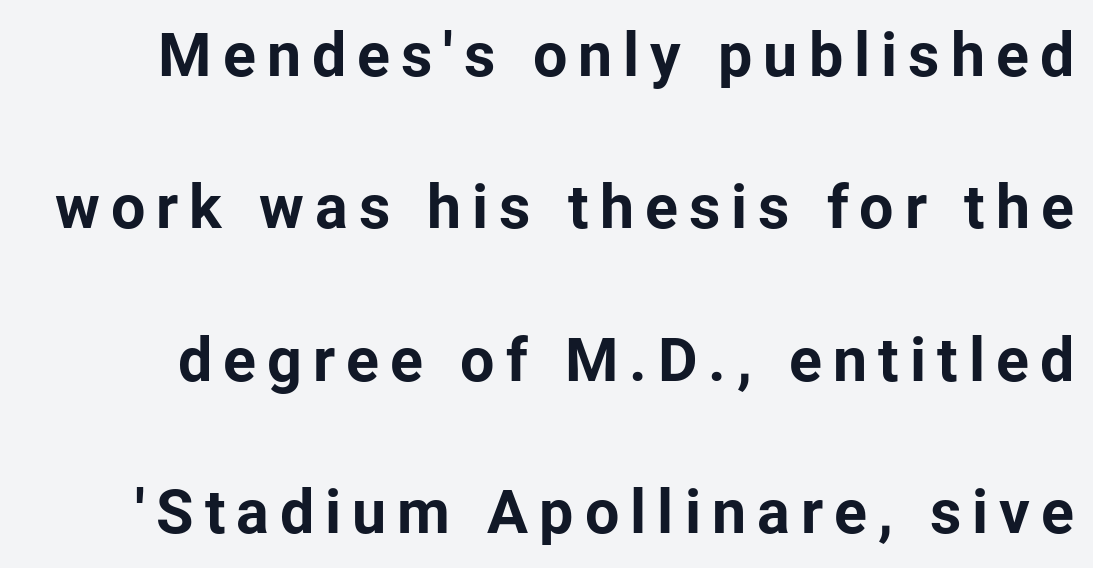
The image shows 61 px bold sans-serif type, upright; set loose line spacing (2.5x), not underlined; low stroke contrast and a medium x-height.
